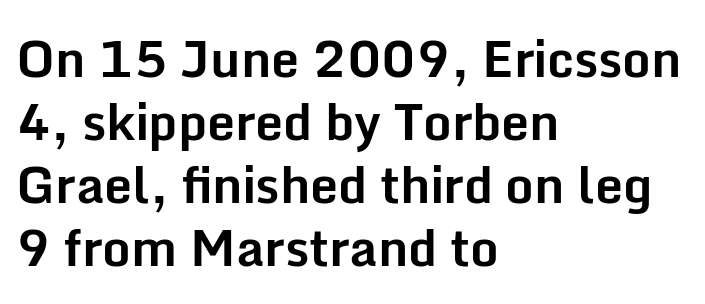
{"serif": "no", "italic": "no", "bold": "yes", "weight": "bold", "width": "normal", "stroke_contrast": "low", "x_height": "medium", "monospaced": "no", "underline": "no", "align": "left", "line_spacing": "normal", "line_spacing_ratio": 1.26, "letter_spacing": "normal", "letter_spacing_em": 0.0, "glyph_px": 50}
